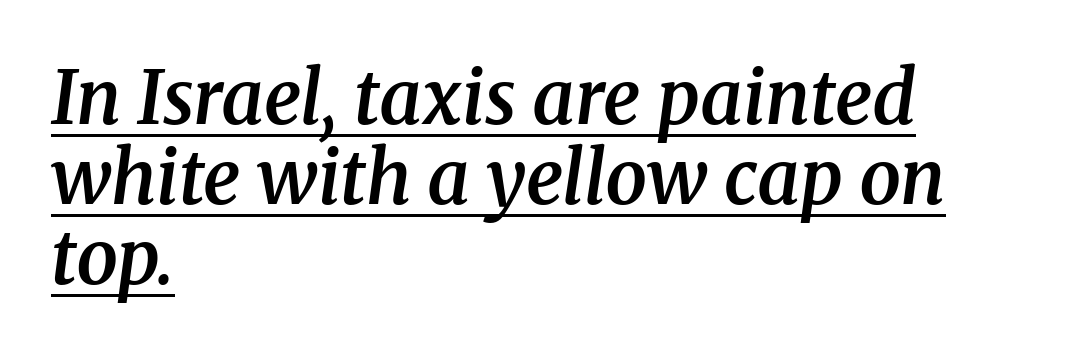
{"serif": "yes", "italic": "yes", "lean": "right", "slant_degrees": 8, "bold": "semi", "weight": "semibold", "width": "normal", "stroke_contrast": "medium", "x_height": "medium", "monospaced": "no", "underline": "yes", "align": "left", "line_spacing": "tight", "line_spacing_ratio": 1.08, "letter_spacing": "normal", "letter_spacing_em": 0.0, "glyph_px": 74}
